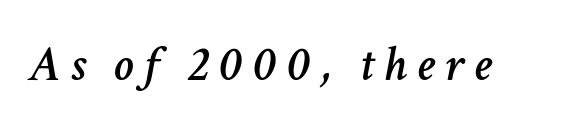
{"italic": "yes", "lean": "right", "slant_degrees": 11, "width": "normal", "stroke_contrast": "low", "x_height": "medium", "monospaced": "no", "underline": "no", "letter_spacing": "wide", "letter_spacing_em": 0.2, "glyph_px": 50}
